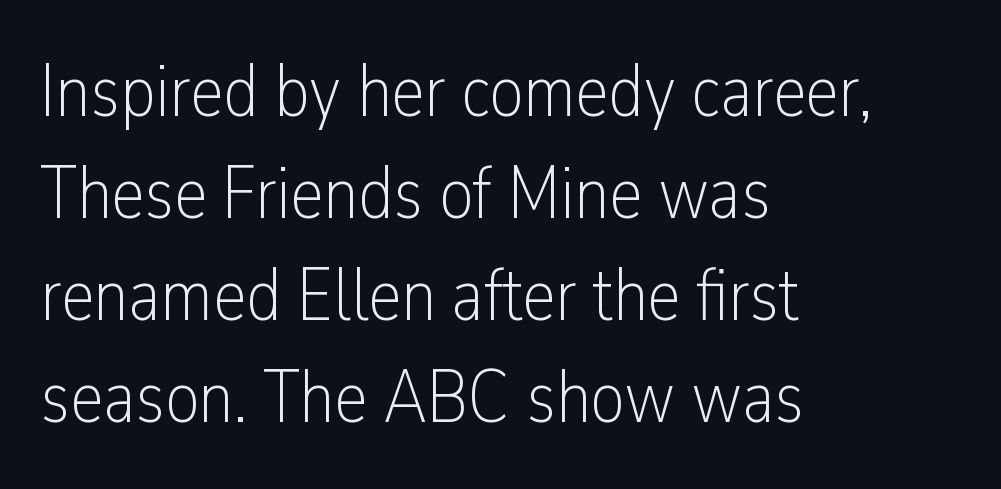
The passage is arranged the way most books set body copy — flush left. Quick note: interline space is typical. Clear beneath every line of the passage. This is the regular roman posture of the typeface.
